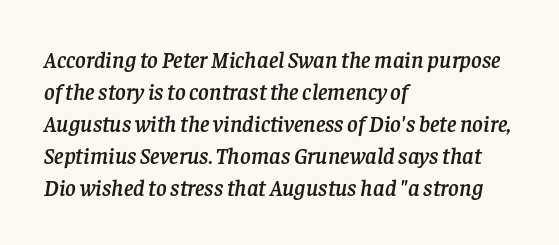
The image shows 23 px text type, italic (leaning right); set left-aligned, normal line spacing (1.39x), normal letter spacing, not underlined.
